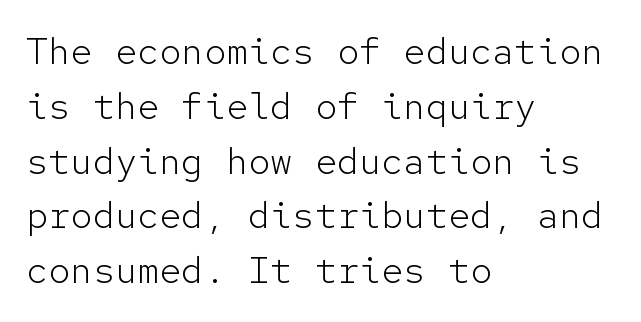
The rendering uses typewriter-style spacing with identical character cells. The zone under the glyphs is completely vacant. Compared with a typical body face, this is equally light or lighter still. Inter-character spacing is left at the font's built-in metrics.
